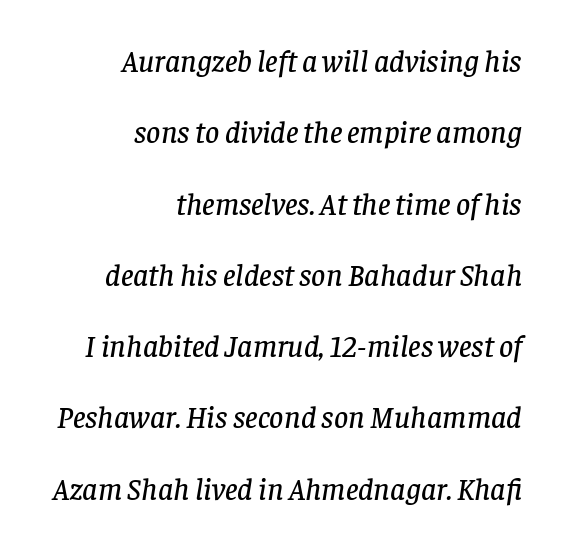
The letters are slanted; this is an italic face. Compared with typical body copy, the letter spacing here is the same. No word sits above an underline. Summary of vertical rhythm: relaxed, with wide interline spacing.
